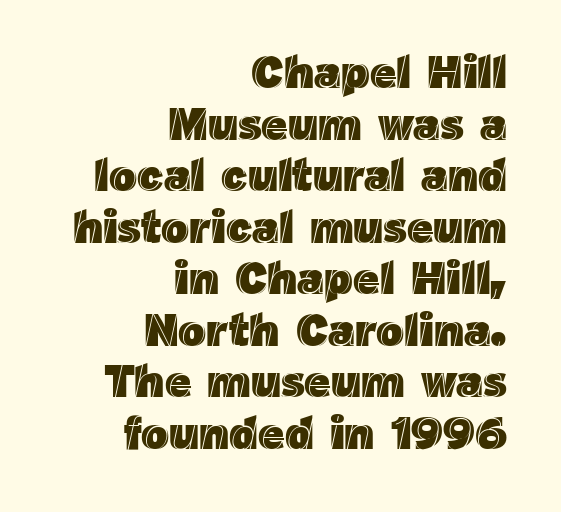
Q: Is the text italic (slanted)? A: No, it is upright.
Q: Is the text underlined? A: No.
Q: How is the paragraph aligned? A: Right-aligned.
Q: Is the spacing between letters normal or unusually wide? A: Normal.
Q: Is the spacing between lines tight, normal or loose? A: Tight.
Q: Width (condensed, normal, or wide)? A: Normal.
Q: x-height? A: Medium.
Q: Monospaced? A: No.
